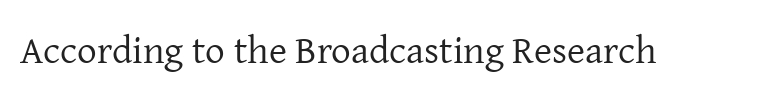
Q: Is the text bold? A: No.
Q: Is the text italic (slanted)? A: No, it is upright.
Q: Is the typeface a serif or a sans-serif typeface? A: Serif.
Q: Is the text underlined? A: No.
Q: Is the spacing between letters normal or unusually wide? A: Normal.
Q: Width (condensed, normal, or wide)? A: Normal.
Q: Stroke contrast? A: Low.
Q: x-height? A: Medium.
Q: Monospaced? A: No.
